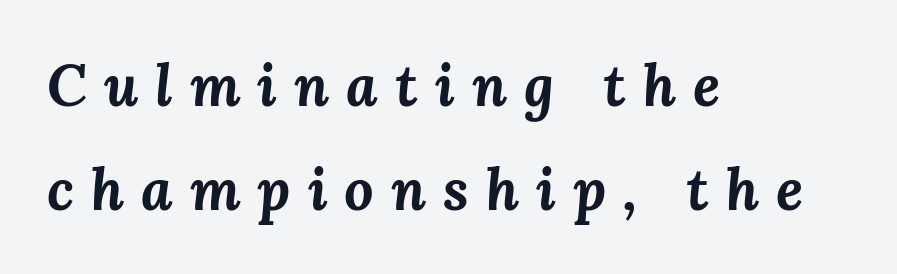
The image shows 58 px bold type, italic (leaning right); set left-aligned, line spacing 1.8x, unusually wide letter spacing (+0.29 em), not underlined; medium stroke contrast and a medium x-height.
